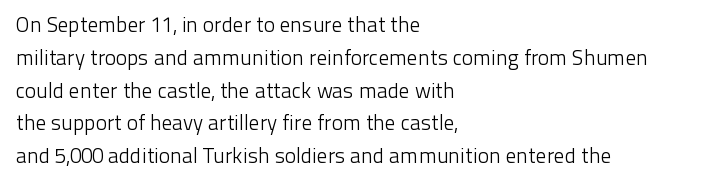
{"italic": "no", "bold": "no", "underline": "no", "align": "left", "line_spacing": "normal", "line_spacing_ratio": 1.56, "letter_spacing": "normal", "letter_spacing_em": 0.0, "glyph_px": 21}
